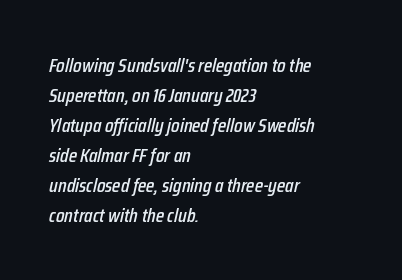
{"italic": "yes", "lean": "right", "slant_degrees": 12, "underline": "no", "align": "left", "line_spacing": "normal", "line_spacing_ratio": 1.5, "letter_spacing": "normal", "letter_spacing_em": 0.0, "glyph_px": 20}
